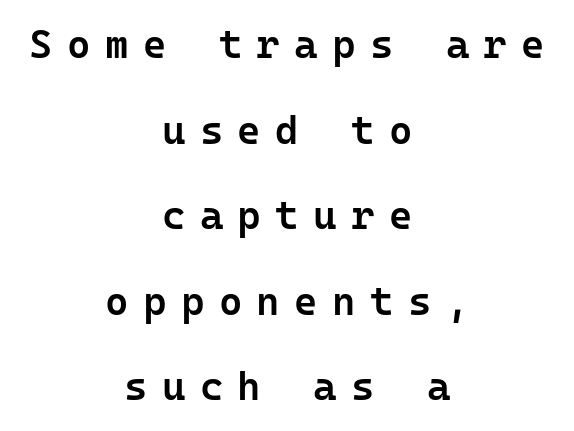
Loose tracking; the words dissolve into strings of separated letters. The text was rendered using a sans face with plain stroke endings. Alignment: centered. Unmarked baselines from the first word to the last. Students, this is semibold: more ink than regular, less than bold. No italicization has been applied; the sample stays upright.
